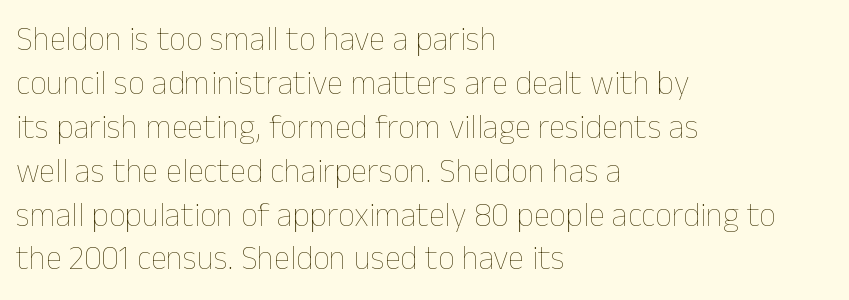
Q: Is the text bold? A: No.
Q: Is the text italic (slanted)? A: No, it is upright.
Q: Is the text underlined? A: No.
Q: How is the paragraph aligned? A: Left-aligned.
Q: Is the spacing between letters normal or unusually wide? A: Normal.
Q: Is the spacing between lines tight, normal or loose? A: Normal.
Q: Width (condensed, normal, or wide)? A: Normal.
Q: Stroke contrast? A: Low.
Q: x-height? A: Medium.
Q: Monospaced? A: No.
